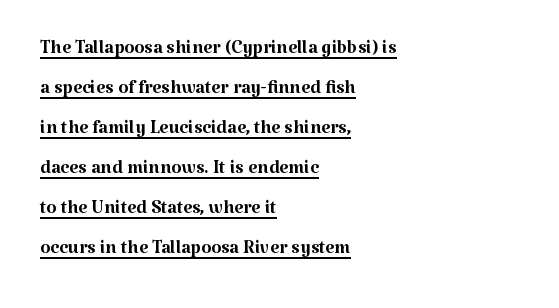
Q: Is the text bold? A: No.
Q: Is the text italic (slanted)? A: No, it is upright.
Q: Is the text underlined? A: Yes.
Q: How is the paragraph aligned? A: Left-aligned.
Q: Is the spacing between letters normal or unusually wide? A: Normal.
Q: Is the spacing between lines tight, normal or loose? A: Normal.
